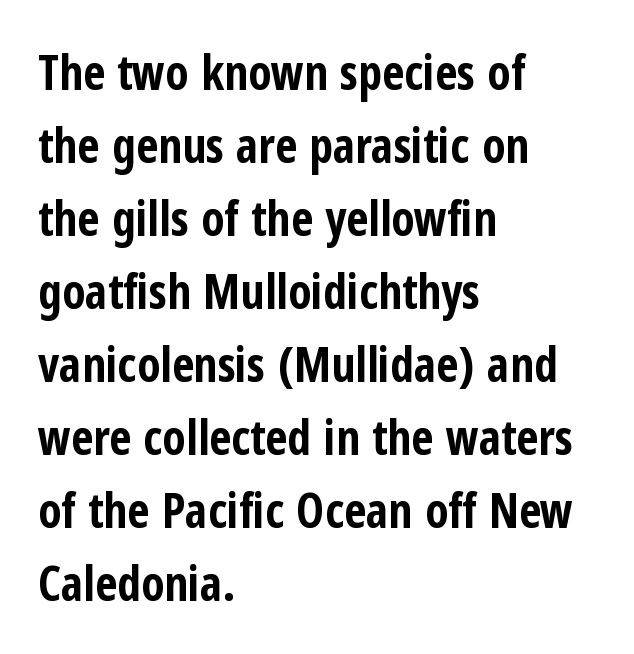
Q: Is the text bold? A: Yes.
Q: Is the text italic (slanted)? A: No, it is upright.
Q: Is the typeface a serif or a sans-serif typeface? A: Sans-serif.
Q: Is the text underlined? A: No.
Q: How is the paragraph aligned? A: Left-aligned.
Q: Is the spacing between letters normal or unusually wide? A: Normal.
Q: Is the spacing between lines tight, normal or loose? A: Normal.
Q: Width (condensed, normal, or wide)? A: Condensed.
Q: Stroke contrast? A: Low.
Q: x-height? A: Medium.
Q: Monospaced? A: No.
